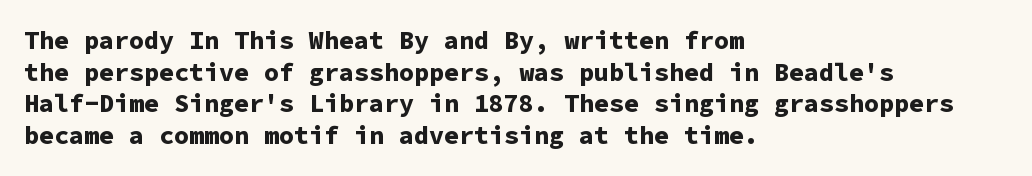
{"italic": "no", "bold": "yes", "underline": "no", "align": "left", "line_spacing": "normal", "line_spacing_ratio": 1.27, "letter_spacing": "normal", "letter_spacing_em": 0.0, "glyph_px": 25}
